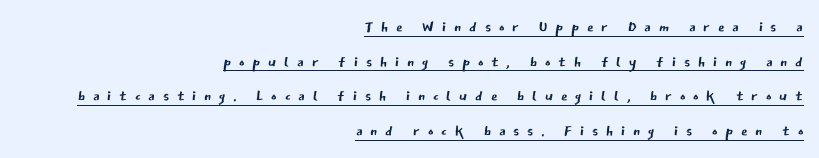
Q: Is the text bold? A: No.
Q: Is the text italic (slanted)? A: No, it is upright.
Q: Is the text underlined? A: Yes.
Q: How is the paragraph aligned? A: Right-aligned.
Q: Is the spacing between letters normal or unusually wide? A: Unusually wide.
Q: Is the spacing between lines tight, normal or loose? A: Normal.
